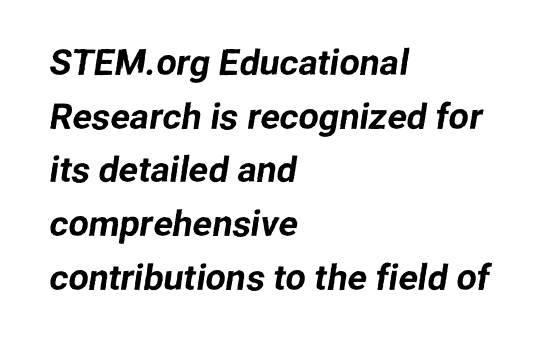
Q: Is the typeface a serif or a sans-serif typeface? A: Sans-serif.
Q: Is the text underlined? A: No.
Q: How is the paragraph aligned? A: Left-aligned.
Q: Is the spacing between letters normal or unusually wide? A: Normal.
Q: Is the spacing between lines tight, normal or loose? A: Normal.
Q: Width (condensed, normal, or wide)? A: Normal.
Q: Stroke contrast? A: Low.
Q: x-height? A: Medium.
Q: Monospaced? A: No.
